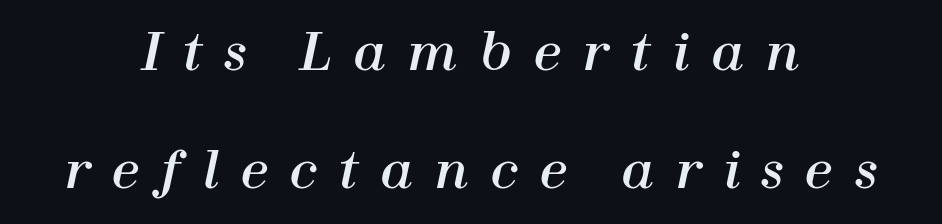
Descenders hang freely into open space. Line starts and ends both wander, symmetrically. Slanted lettering throughout. A typesetter would call this proportional, since set widths differ per character. In terms of leading, this rendering errs on the spacious side. The horizontal fit of the characters is loose and conspicuously gappy.
